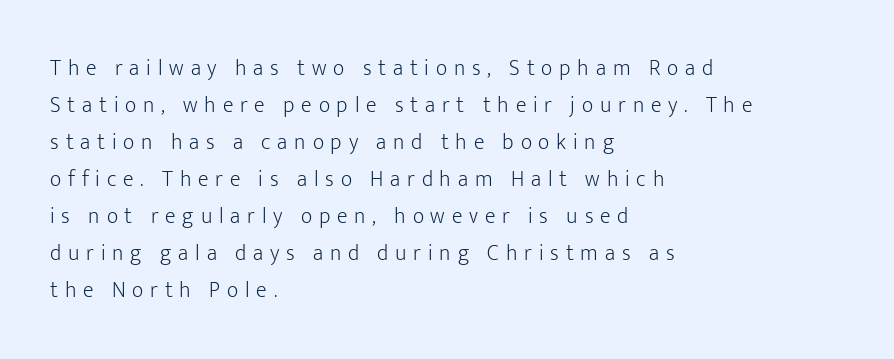
{"italic": "no", "bold": "no", "underline": "no", "align": "left", "line_spacing": "normal", "line_spacing_ratio": 1.68, "letter_spacing": "wide", "letter_spacing_em": 0.31, "glyph_px": 22}
